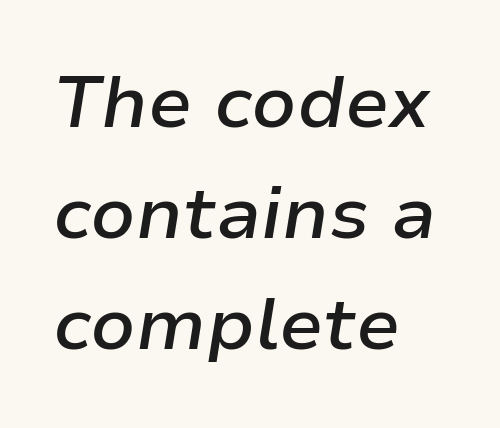
{"italic": "yes", "lean": "right", "slant_degrees": 9, "bold": "semi", "weight": "semibold", "width": "normal", "stroke_contrast": "low", "x_height": "medium", "monospaced": "no", "underline": "no", "align": "left", "line_spacing": "normal", "line_spacing_ratio": 1.52, "letter_spacing": "normal", "letter_spacing_em": 0.0, "glyph_px": 73}
